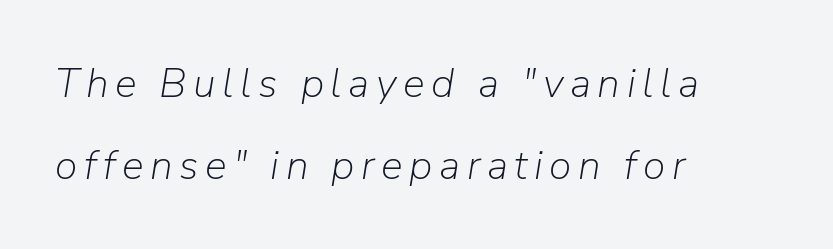
{"italic": "yes", "lean": "right", "slant_degrees": 9, "bold": "no", "weight": "light", "width": "normal", "stroke_contrast": "low", "x_height": "medium", "monospaced": "no", "underline": "no", "align": "left", "line_spacing": "loose", "line_spacing_ratio": 1.99, "glyph_px": 41}
